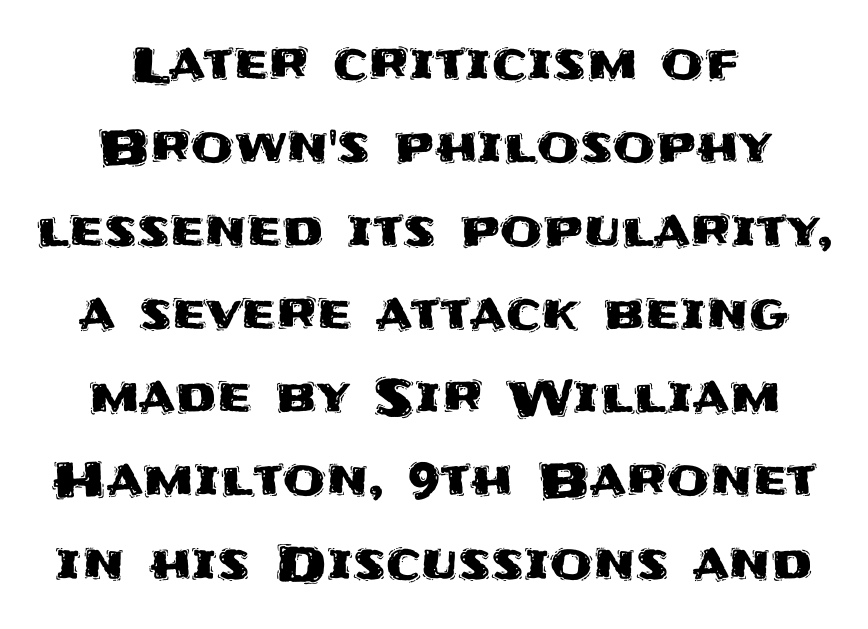
{"serif": "no", "italic": "no", "width": "normal", "stroke_contrast": "medium", "x_height": "large", "monospaced": "no", "underline": "no", "align": "center", "line_spacing": "normal", "line_spacing_ratio": 1.7, "letter_spacing": "normal", "letter_spacing_em": 0.0, "glyph_px": 49}
